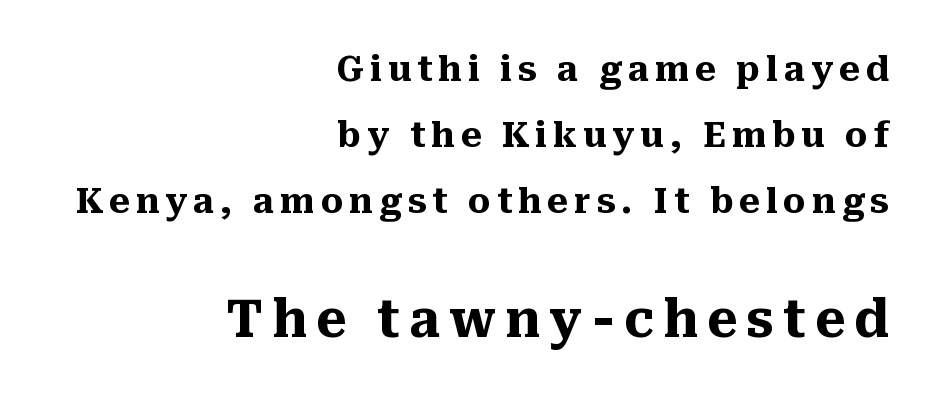
The image shows 52 px heavy serif type, upright; set right-aligned, line spacing 1.89x, not underlined; the second (bottom) block is 1.49x larger; medium stroke contrast and a medium x-height.
